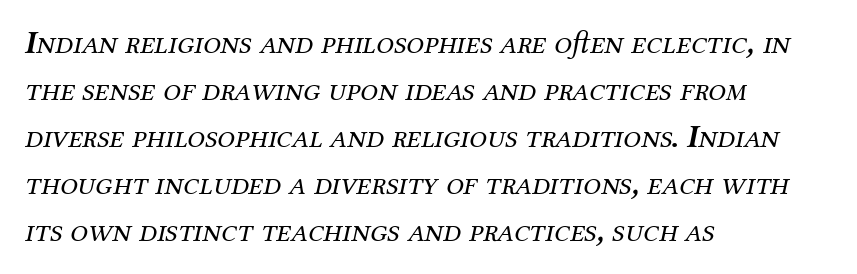
The tracking reads as untouched default to a designer's eye. A classic flush-left, rag-right setting is used for this passage. Emphasis-style slanted type is in use. Nothing heavy about these letters — not bold at all. A typesetter would call this proportional, since set widths differ per character. A serif font was chosen for this passage.
